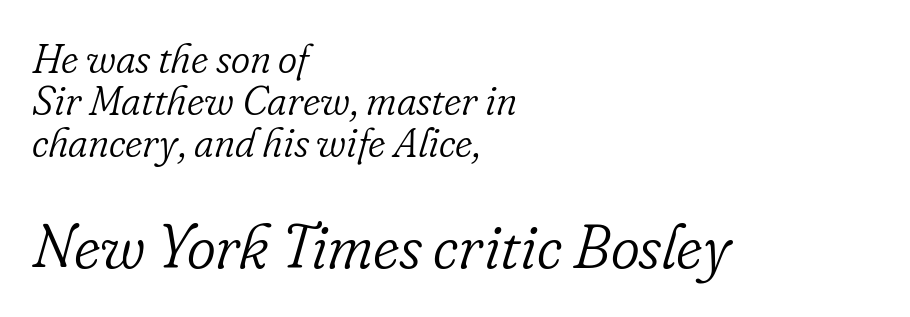
Plain, unruled lines of type. Each new line begins almost immediately beneath the previous one. These lines are rendered in a variable-pitch font. Weight: not bold — regular or lighter. Serifs: yes, visible at the terminals of the letterforms.
